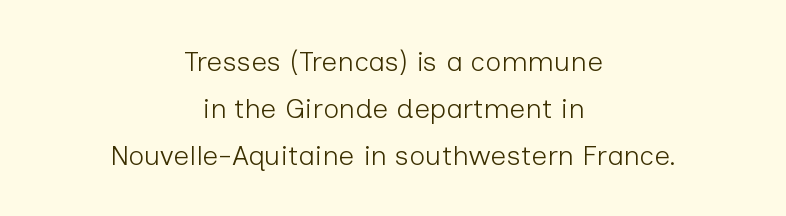
The image shows 28 px light sans-serif type, upright; set centered, normal line spacing (1.67x), normal letter spacing, not underlined; low stroke contrast and a medium x-height.
